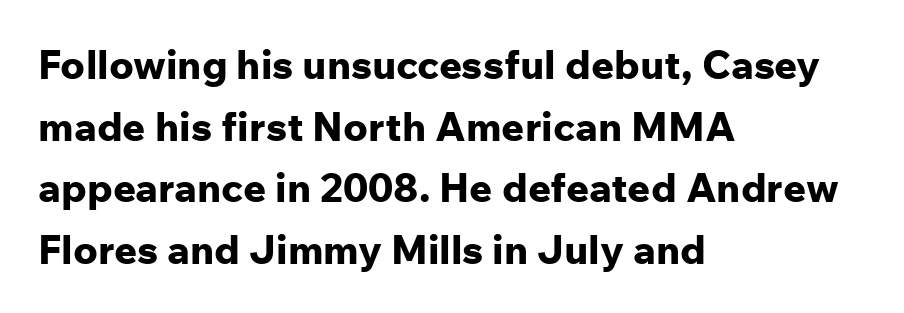
The passage shown has conventional tracking throughout. As a designer I'd log this as weight 700, bold. Type without underlining. Notice how the passage keeps a crisp vertical edge on the left only.
